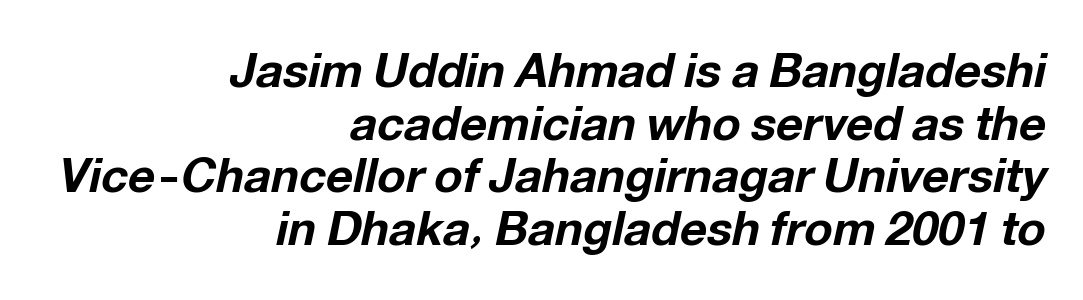
The image shows 47 px bold type, italic (leaning right); set right-aligned, tight line spacing (1.12x), normal letter spacing, not underlined; low stroke contrast and a medium x-height.
